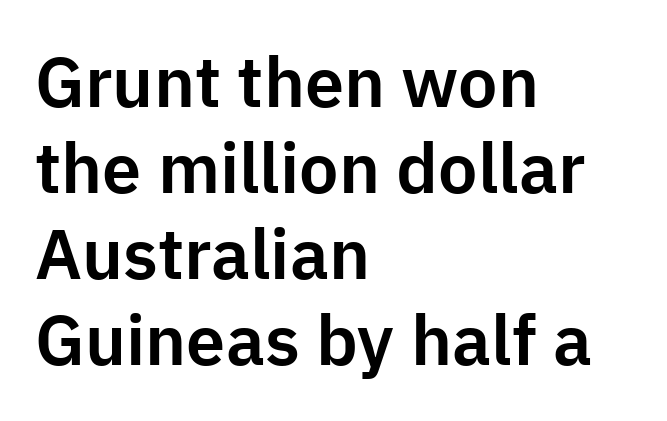
The image shows 70 px sans-serif type, upright; set left-aligned, line spacing 1.23x, normal letter spacing, not underlined; low stroke contrast and a medium x-height.
